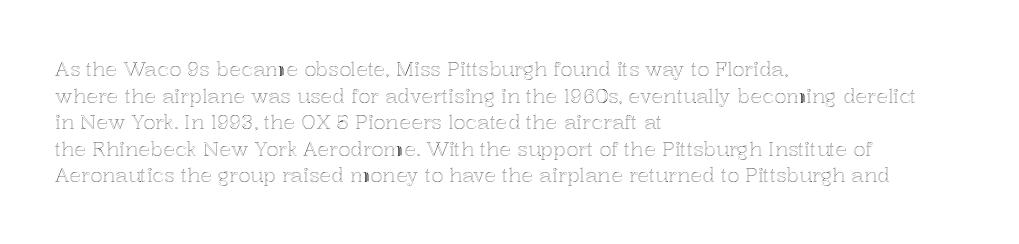
{"italic": "no", "underline": "no", "align": "left", "line_spacing": "normal", "line_spacing_ratio": 1.33, "letter_spacing": "normal", "letter_spacing_em": 0.0, "glyph_px": 20}
